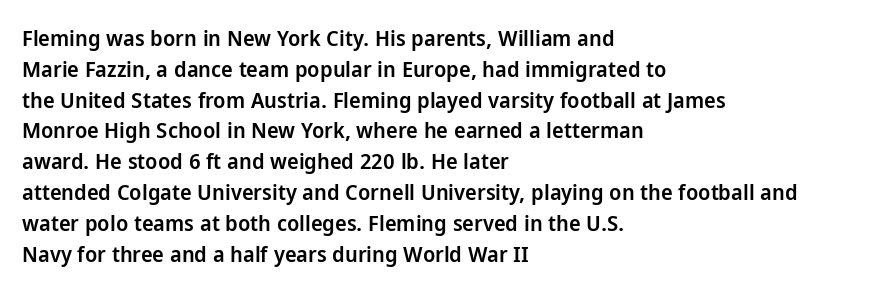
The image shows 22 px text type, upright; set left-aligned, normal line spacing (1.4x), normal letter spacing, not underlined.
